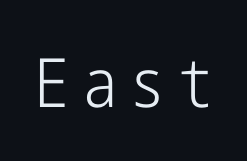
This is roman type, the default non-slanted kind. A typesetter would label this face a sans. Descender tails drop into unmarked territory. The face looks like a standard text weight, possibly lighter.
